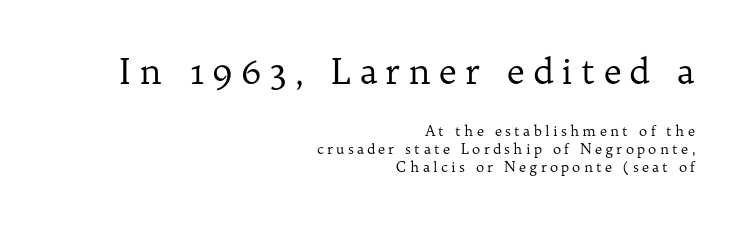
{"serif": "yes", "italic": "no", "bold": "no", "weight": "regular", "width": "normal", "stroke_contrast": "low", "x_height": "medium", "monospaced": "no", "underline": "no", "align": "right", "line_spacing": "normal", "line_spacing_ratio": 1.29, "letter_spacing": "wide", "letter_spacing_em": 0.23, "larger_block": "first", "size_ratio": 2.5, "glyph_px": 35}
